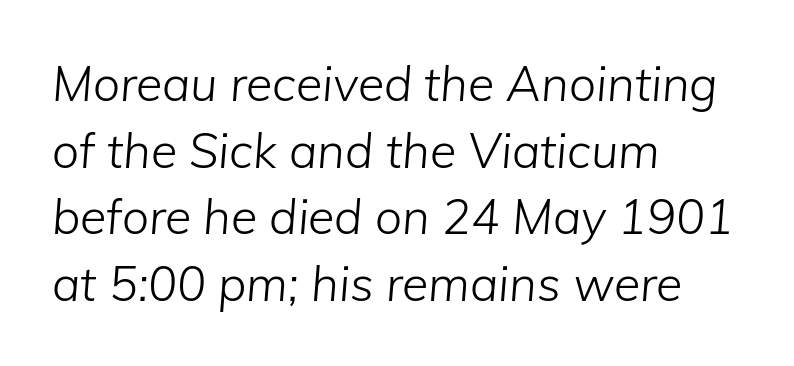
Q: Is the text bold? A: No.
Q: Is the text italic (slanted)? A: Yes, it leans right by about 5 degrees.
Q: Is the text underlined? A: No.
Q: How is the paragraph aligned? A: Left-aligned.
Q: Is the spacing between letters normal or unusually wide? A: Normal.
Q: Is the spacing between lines tight, normal or loose? A: Normal.
Q: Width (condensed, normal, or wide)? A: Normal.
Q: Stroke contrast? A: Low.
Q: x-height? A: Medium.
Q: Monospaced? A: No.
